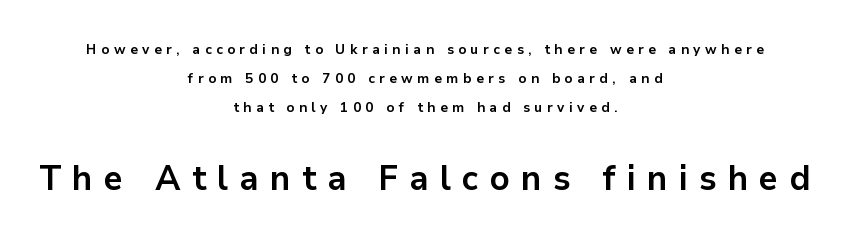
The image shows 35 px bold sans-serif type, upright; set centered, loose line spacing (2.07x), unusually wide letter spacing (+0.32 em), not underlined; the second (bottom) block is 2.5x larger; low stroke contrast and a medium x-height.
